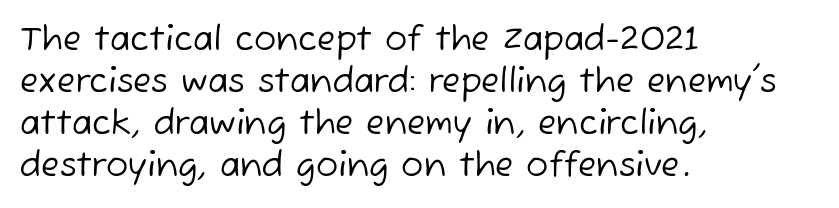
{"serif": "no", "bold": "no", "weight": "regular", "width": "normal", "stroke_contrast": "low", "x_height": "medium", "monospaced": "no", "underline": "no", "align": "left", "line_spacing": "normal", "line_spacing_ratio": 1.27, "letter_spacing": "normal", "letter_spacing_em": 0.0, "glyph_px": 33}
